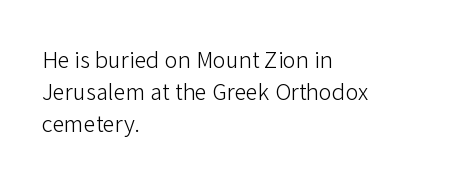
This sample uses an upright cut, with every glyph sitting square on the baseline. Check the space under the baseline: it is left empty. These lines are set flush left with a ragged right edge. Weight: not bold — regular or lighter.
